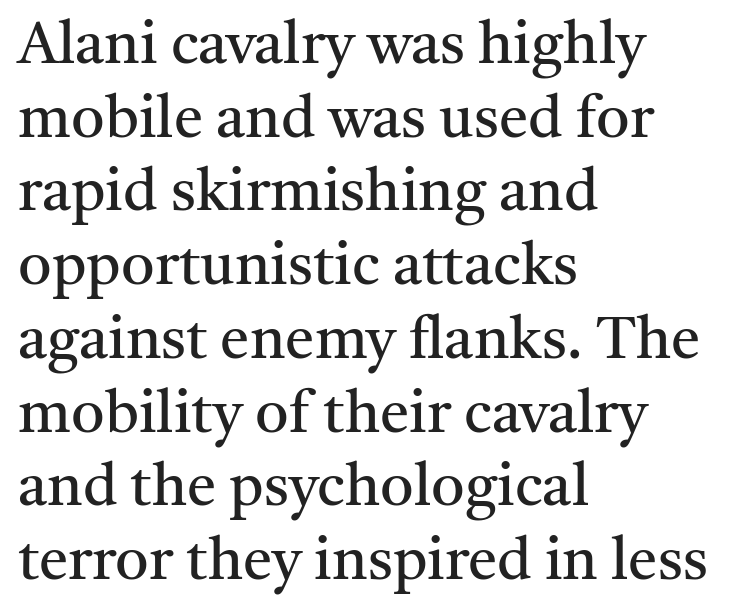
Q: Is the text bold? A: No.
Q: Is the text italic (slanted)? A: No, it is upright.
Q: Is the typeface a serif or a sans-serif typeface? A: Serif.
Q: Is the text underlined? A: No.
Q: How is the paragraph aligned? A: Left-aligned.
Q: Is the spacing between letters normal or unusually wide? A: Normal.
Q: Is the spacing between lines tight, normal or loose? A: Normal.
Q: Width (condensed, normal, or wide)? A: Normal.
Q: Stroke contrast? A: Medium.
Q: x-height? A: Medium.
Q: Monospaced? A: No.
